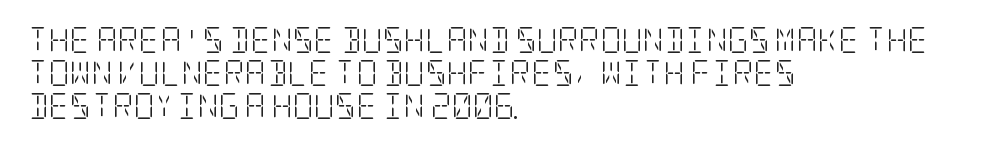
Q: Is the text bold? A: No.
Q: Is the text italic (slanted)? A: No, it is upright.
Q: Is the text underlined? A: No.
Q: How is the paragraph aligned? A: Left-aligned.
Q: Is the spacing between letters normal or unusually wide? A: Normal.
Q: Is the spacing between lines tight, normal or loose? A: Normal.
